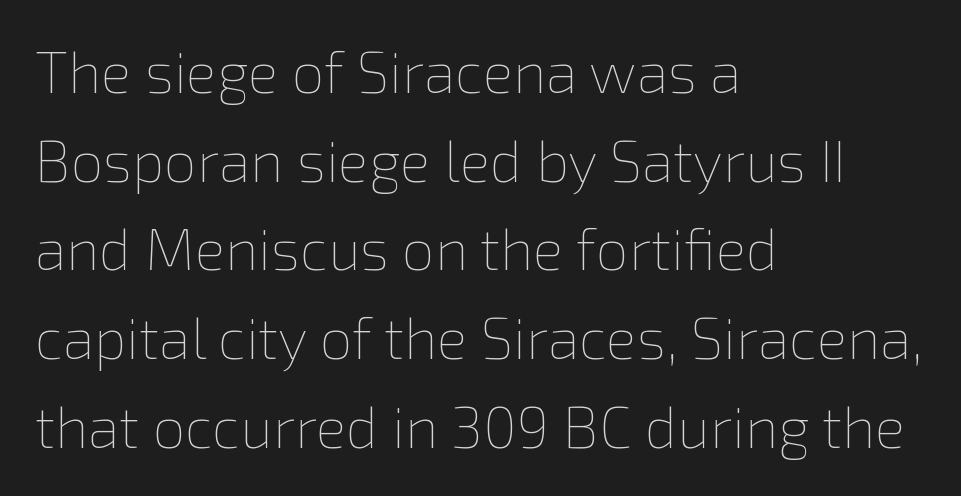
{"italic": "no", "bold": "no", "weight": "thin", "width": "normal", "x_height": "medium", "monospaced": "no", "underline": "no", "align": "left", "line_spacing": "normal", "line_spacing_ratio": 1.53, "letter_spacing": "normal", "letter_spacing_em": 0.0, "glyph_px": 58}
